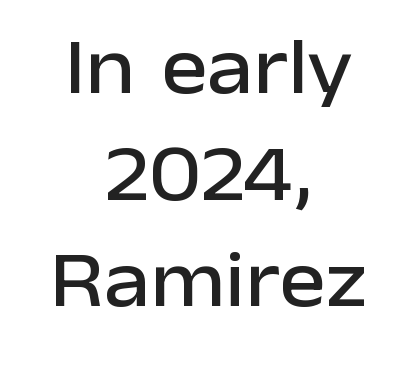
The face used here is rendered with its standard letterfit. The typesetter chose a symmetrical, centered arrangement here. The face used here is a sans, in the tradition of grotesques and geometrics. Decoration check: the copy has no underline. The axis of the letterforms is exactly vertical. What's the leading like? Ordinary, nothing unusual.
